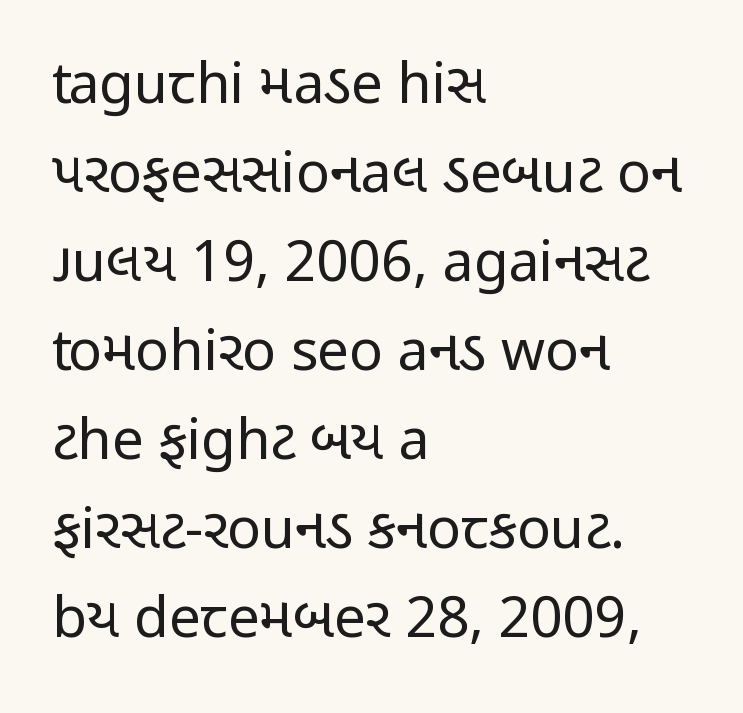
Q: Is the text bold? A: No.
Q: Is the text italic (slanted)? A: No, it is upright.
Q: Is the typeface a serif or a sans-serif typeface? A: Sans-serif.
Q: Is the text underlined? A: No.
Q: How is the paragraph aligned? A: Left-aligned.
Q: Is the spacing between letters normal or unusually wide? A: Normal.
Q: Is the spacing between lines tight, normal or loose? A: Normal.
Q: Width (condensed, normal, or wide)? A: Condensed.
Q: Stroke contrast? A: Low.
Q: x-height? A: Medium.
Q: Monospaced? A: No.
